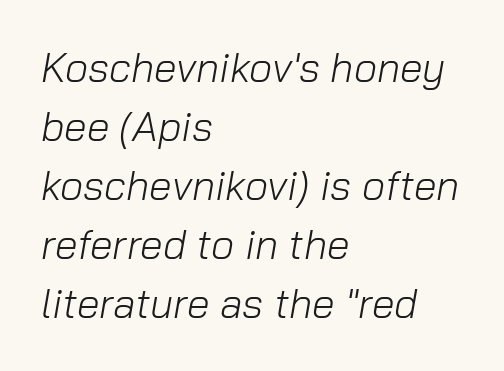
The image shows 41 px light type, italic (leaning right); set left-aligned, normal line spacing (1.44x), normal letter spacing, not underlined; low stroke contrast and a medium x-height.
